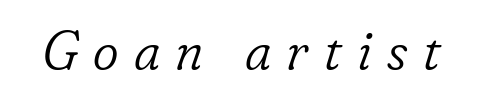
The image shows 55 px light serif type, italic (leaning right); set unusually wide letter spacing (+0.28 em), not underlined; low stroke contrast and a small x-height.
